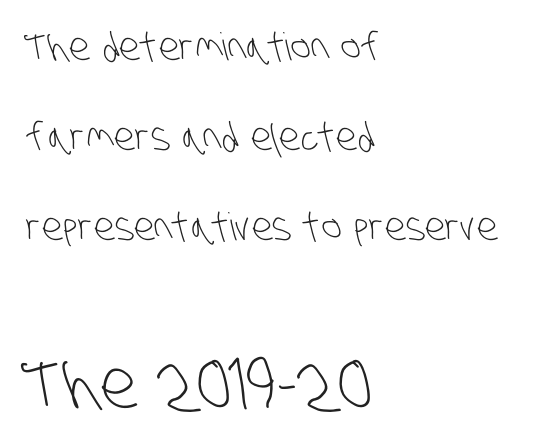
Leading: increased. The face used here is rendered with its standard letterfit. Anything drawn beneath the words? Only blank space. Compared with a centered layout, this one pins lines to the left instead. Serif or sans? Sans — the stroke terminals are bare. Compare the two chunks: the lower has the greater cap height.
